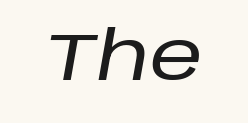
Think of a printed novel: that variable character pitch is what you see here. Is the type slanted? Yes — the strokes lean at a clear angle. Rule under the text: the space is simply empty. Look at the tracking — it's just the regular setting, nothing added.
